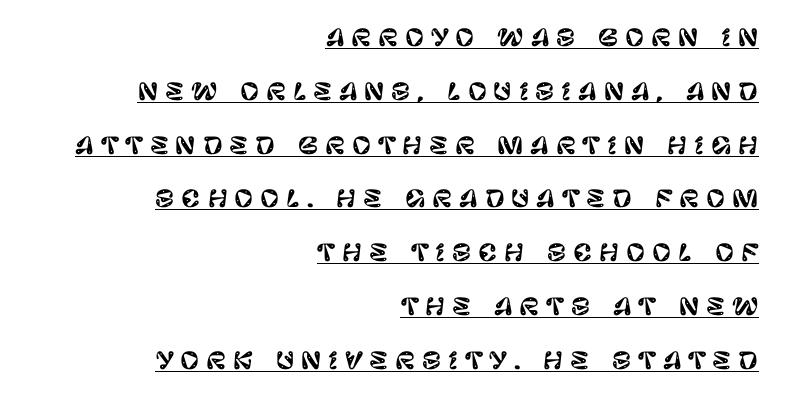
The words here are underlined. The horizontal fit of the characters is loose and conspicuously gappy. A typesetter would call this leading open, well beyond the default. Each line ends at the same right margin while the left side varies.
